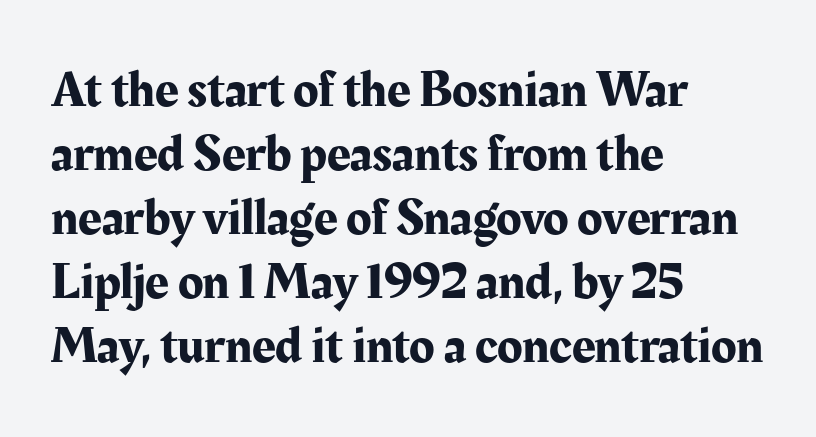
{"serif": "yes", "italic": "no", "width": "normal", "stroke_contrast": "medium", "x_height": "medium", "monospaced": "no", "underline": "no", "align": "left", "line_spacing_ratio": 1.23, "letter_spacing": "normal", "letter_spacing_em": 0.0, "glyph_px": 52}
